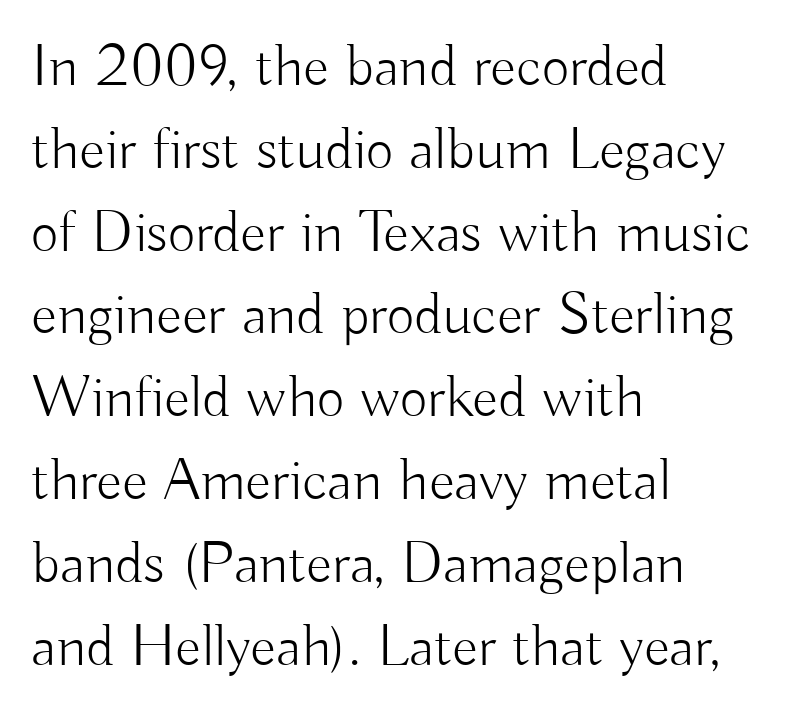
Q: Is the text bold? A: No.
Q: Is the text italic (slanted)? A: No, it is upright.
Q: Is the typeface a serif or a sans-serif typeface? A: Sans-serif.
Q: Is the text underlined? A: No.
Q: How is the paragraph aligned? A: Left-aligned.
Q: Is the spacing between letters normal or unusually wide? A: Normal.
Q: Is the spacing between lines tight, normal or loose? A: Normal.
Q: Width (condensed, normal, or wide)? A: Normal.
Q: Stroke contrast? A: Low.
Q: x-height? A: Small.
Q: Monospaced? A: No.
